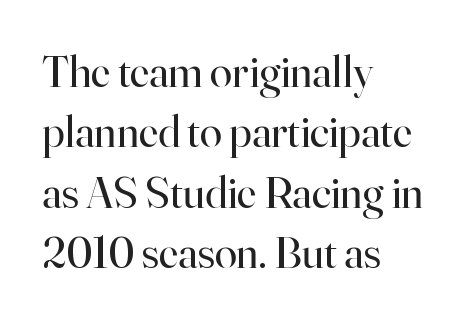
{"serif": "yes", "italic": "no", "bold": "no", "weight": "regular", "width": "normal", "stroke_contrast": "high", "x_height": "small", "monospaced": "no", "underline": "no", "align": "left", "line_spacing": "normal", "line_spacing_ratio": 1.34, "letter_spacing": "normal", "letter_spacing_em": 0.0, "glyph_px": 45}
